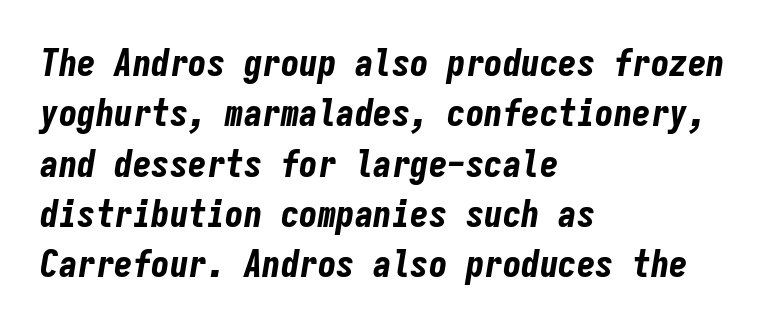
The image shows 37 px bold, condensed type, italic (leaning right), monospaced; set left-aligned, normal line spacing (1.36x), normal letter spacing, not underlined; low stroke contrast and a medium x-height.
